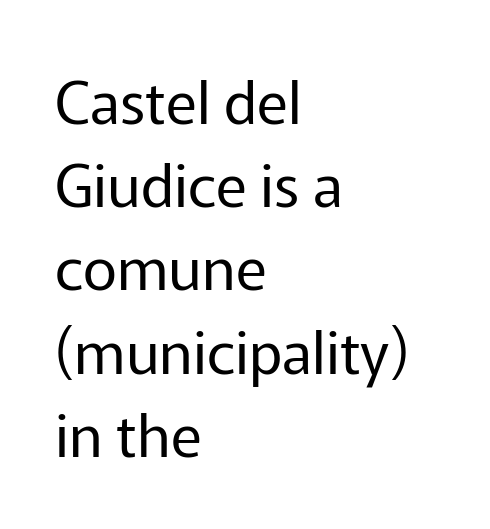
This reads as an unemphasized weight, regular at the heaviest. Each letter keeps its own natural width here, so spacing adapts to shape. The font's upright variant was chosen for this text. Are there feet on the stems? There aren't — it's a sans. Standard letterfit; no display-style spreading of the glyphs. Leading: standard.
